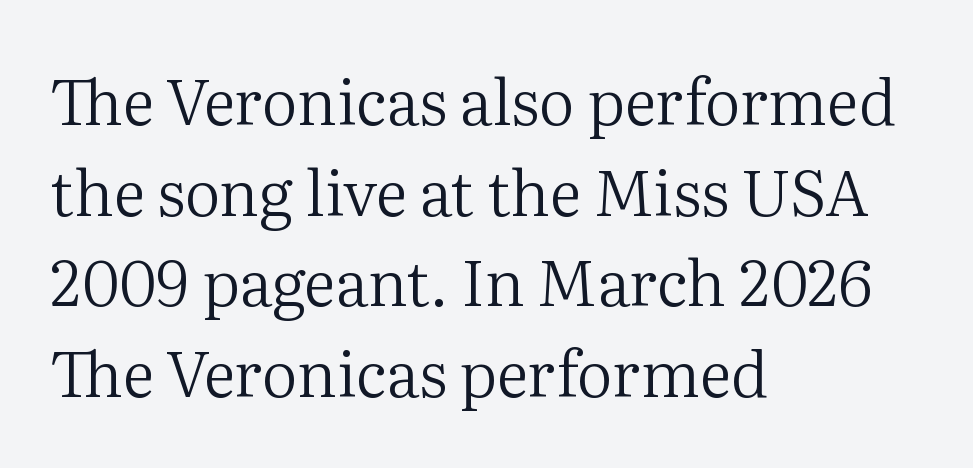
{"serif": "yes", "italic": "no", "bold": "no", "weight": "regular", "width": "normal", "stroke_contrast": "medium", "x_height": "medium", "monospaced": "no", "underline": "no", "align": "left", "line_spacing": "normal", "line_spacing_ratio": 1.44, "letter_spacing": "normal", "letter_spacing_em": 0.0, "glyph_px": 63}
